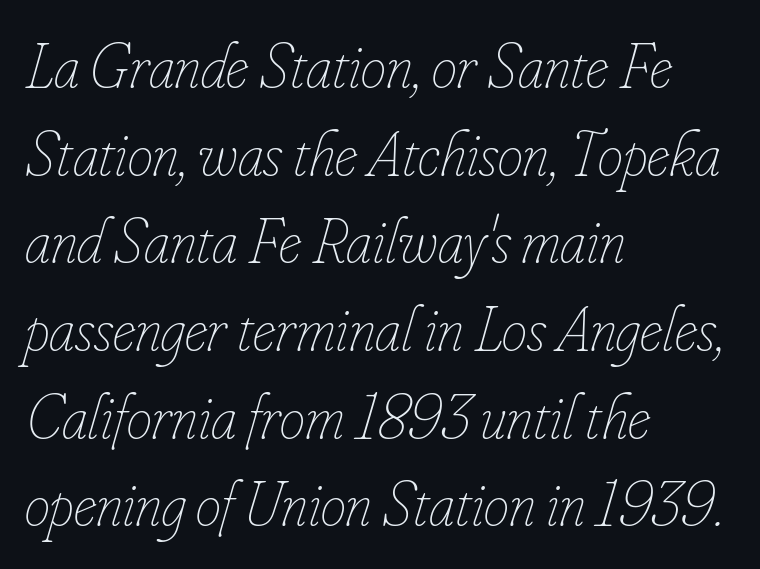
{"italic": "yes", "lean": "right", "slant_degrees": 16, "bold": "no", "weight": "thin", "width": "condensed", "stroke_contrast": "low", "x_height": "small", "monospaced": "no", "underline": "no", "align": "left", "line_spacing": "normal", "line_spacing_ratio": 1.37, "letter_spacing": "normal", "letter_spacing_em": 0.0, "glyph_px": 64}
